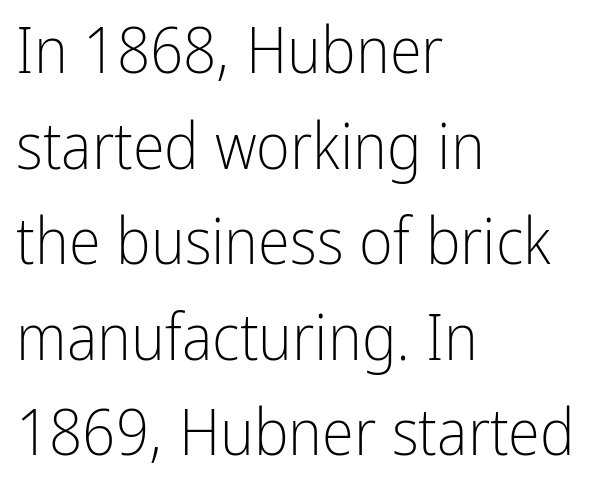
The leading is moderate, giving the passage an even texture. The cut favours lightness, reaching ordinary text weight at its darkest. Every character sits straight up, as roman type does. Do the characters align in a grid? No, the font is proportional.
